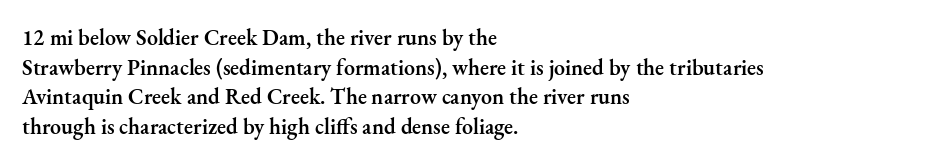
No word sits above an underline. Look at the stroke-to-counter ratio: somewhat heavy, a semibold. When letters stand straight like this, we call the style roman or upright. Observe the ordinary spacing: letters are neighbours, not strangers. The space between consecutive lines is moderate.
